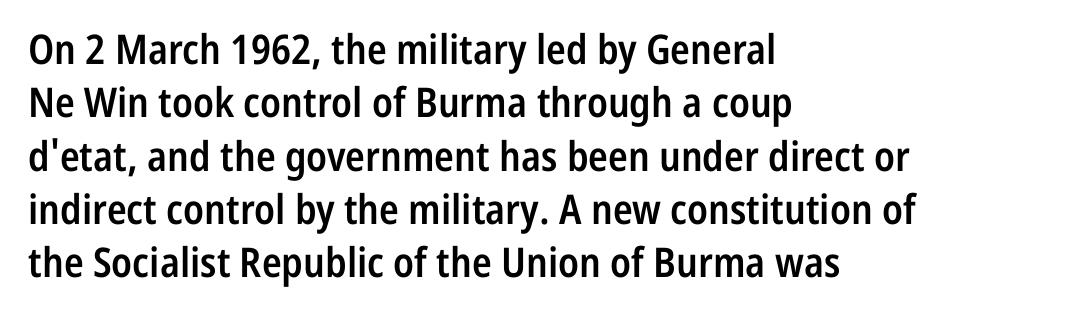
The letters stand upright; this is a roman face. The foot of each line stays bare and open. A bit beefed up — I'd call it semibold rather than bold. This block has exactly the height ordinary leading produces. Short note: letters normally spaced. This rendering employs a face without finishing strokes, i.e., a sans-serif.
